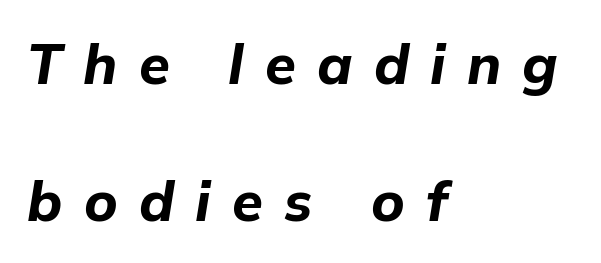
Q: Is the text bold? A: Yes.
Q: Is the text italic (slanted)? A: Yes, it leans right by about 9 degrees.
Q: Is the text underlined? A: No.
Q: How is the paragraph aligned? A: Left-aligned.
Q: Is the spacing between letters normal or unusually wide? A: Unusually wide.
Q: Is the spacing between lines tight, normal or loose? A: Loose.
Q: Width (condensed, normal, or wide)? A: Normal.
Q: Stroke contrast? A: Low.
Q: x-height? A: Medium.
Q: Monospaced? A: No.
